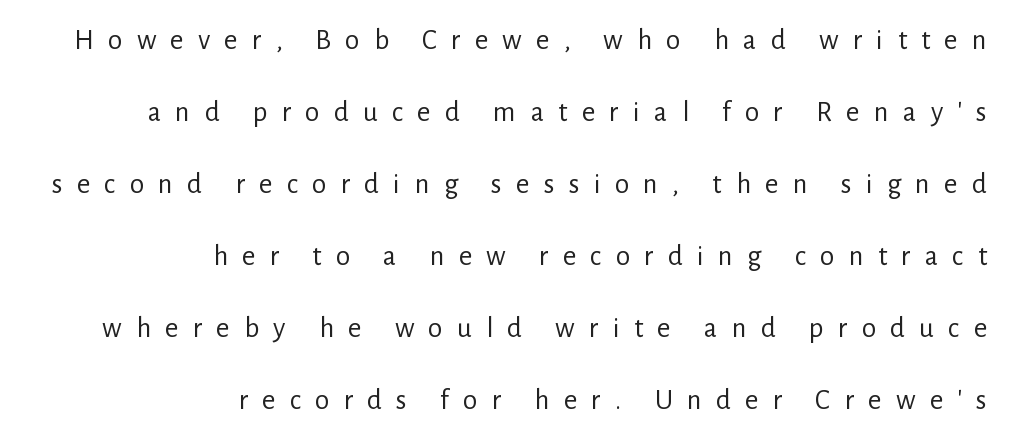
{"serif": "no", "italic": "no", "bold": "no", "weight": "regular", "width": "normal", "stroke_contrast": "low", "x_height": "medium", "monospaced": "no", "underline": "no", "align": "right", "line_spacing": "loose", "line_spacing_ratio": 2.48, "letter_spacing": "wide", "letter_spacing_em": 0.49, "glyph_px": 29}
